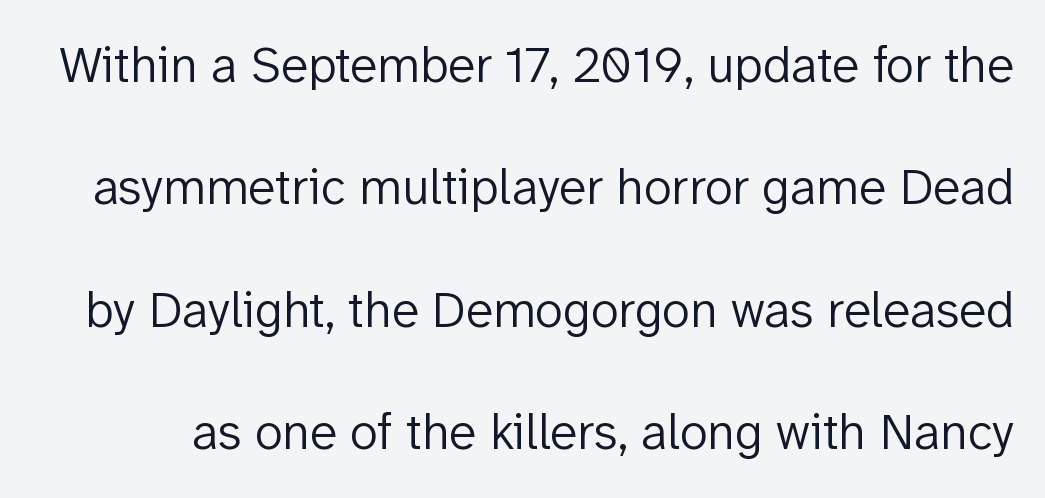
The line texture is even and compact thanks to regular tracking. Italic: no, the glyphs are upright roman. The rendering uses natural spacing where letterforms have individual widths. The font sits on the lighter half of the weight spectrum, regular included. Notice the wide empty band between every row — that's loose leading. This rendering employs a face without finishing strokes, i.e., a sans-serif.
